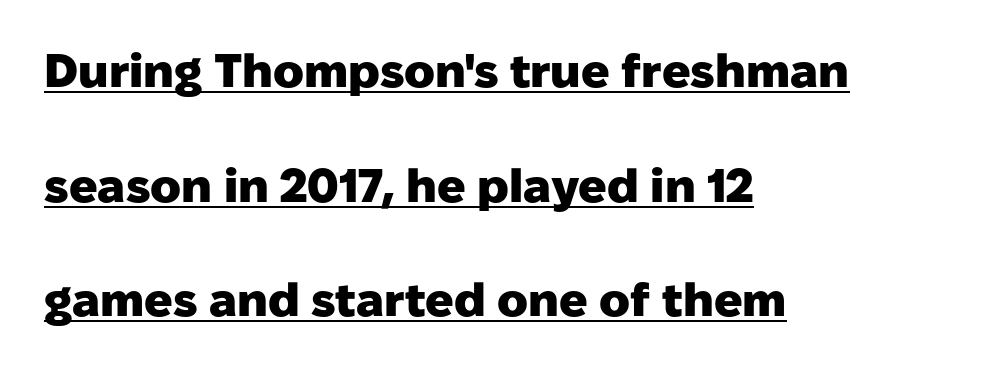
The image shows 47 px heavy sans-serif type, upright; set left-aligned, loose line spacing (2.44x), normal letter spacing, underlined; low stroke contrast and a medium x-height.
